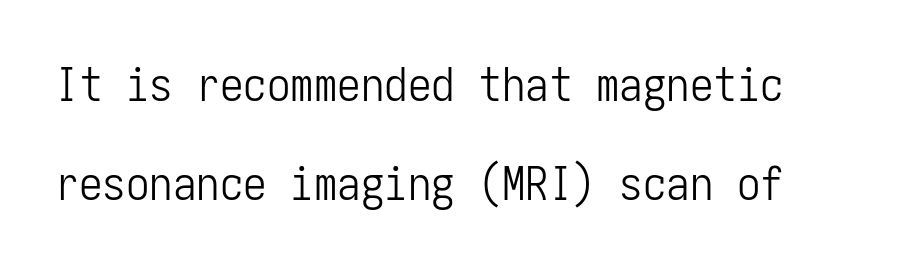
Q: Is the text bold? A: No.
Q: Is the text italic (slanted)? A: No, it is upright.
Q: Is the typeface a serif or a sans-serif typeface? A: Sans-serif.
Q: Is the text underlined? A: No.
Q: Is the spacing between letters normal or unusually wide? A: Normal.
Q: Is the spacing between lines tight, normal or loose? A: Loose.
Q: Width (condensed, normal, or wide)? A: Condensed.
Q: Stroke contrast? A: Low.
Q: x-height? A: Medium.
